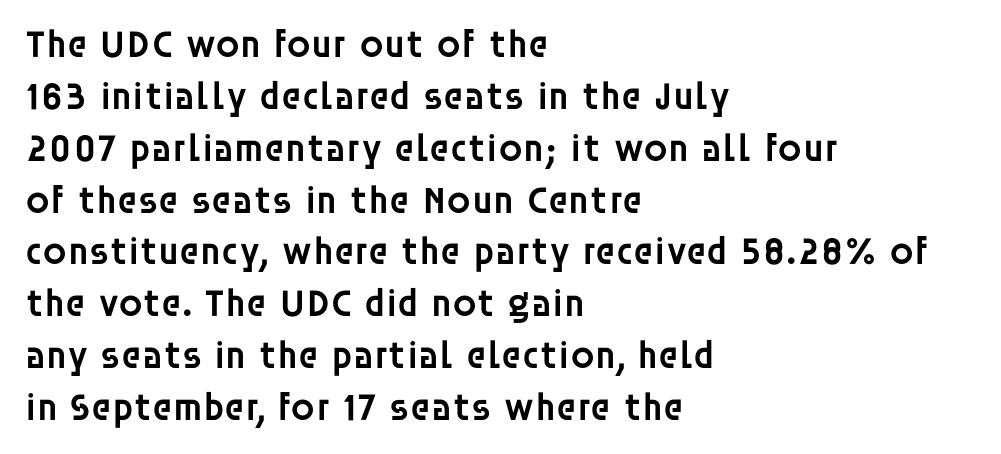
{"serif": "no", "italic": "no", "bold": "semi", "weight": "semibold", "width": "normal", "stroke_contrast": "low", "x_height": "large", "monospaced": "no", "underline": "no", "align": "left", "line_spacing": "normal", "line_spacing_ratio": 1.33, "letter_spacing": "normal", "letter_spacing_em": 0.0, "glyph_px": 39}
